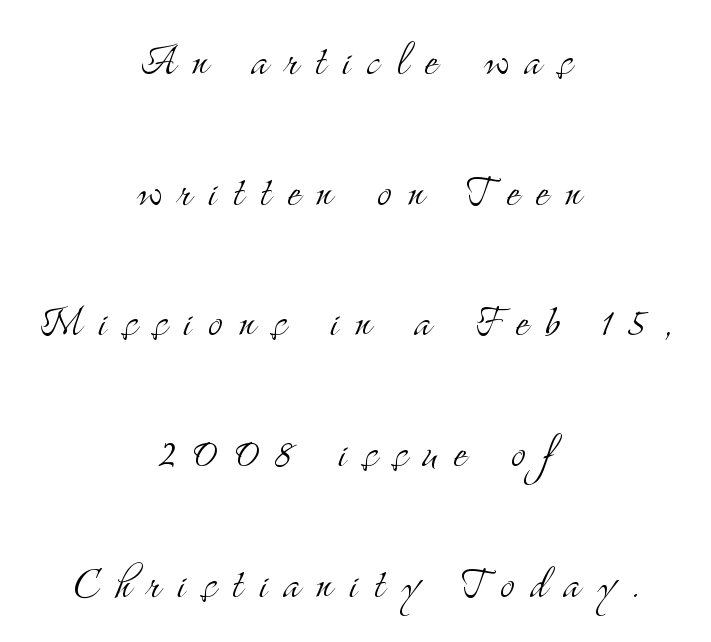
The image shows 54 px light, condensed serif type; set centered, loose line spacing (2.42x), unusually wide letter spacing (+0.31 em), not underlined; medium stroke contrast and a small x-height.
